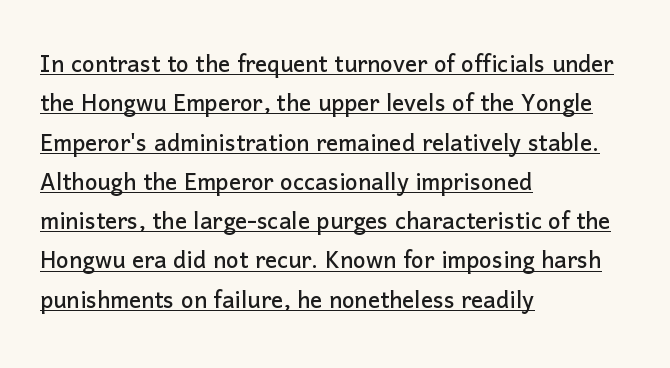
{"serif": "no", "italic": "no", "width": "normal", "stroke_contrast": "low", "x_height": "medium", "monospaced": "no", "underline": "yes", "align": "left", "line_spacing": "normal", "line_spacing_ratio": 1.31, "letter_spacing": "normal", "letter_spacing_em": 0.0, "glyph_px": 30}
